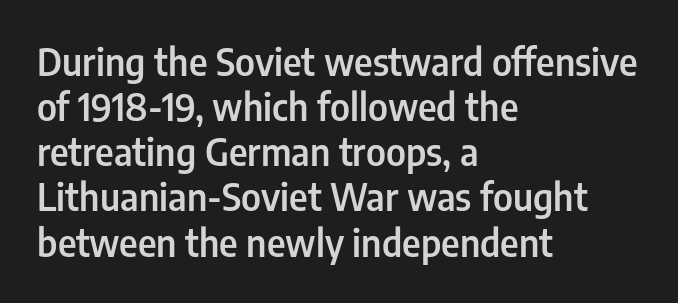
{"serif": "no", "italic": "no", "bold": "semi", "weight": "semibold", "width": "condensed", "stroke_contrast": "low", "x_height": "medium", "monospaced": "no", "underline": "no", "align": "left", "line_spacing_ratio": 1.22, "letter_spacing": "normal", "letter_spacing_em": 0.0, "glyph_px": 37}
